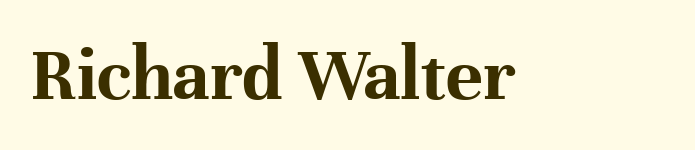
The letters carry serifs — small finishing strokes at the ends of their stems. Underline: absent. You can tell it's not italic because the verticals are truly vertical. Each letter keeps its own natural width here, so spacing adapts to shape. What stands out about the letter spacing? Nothing — it is the standard amount.
